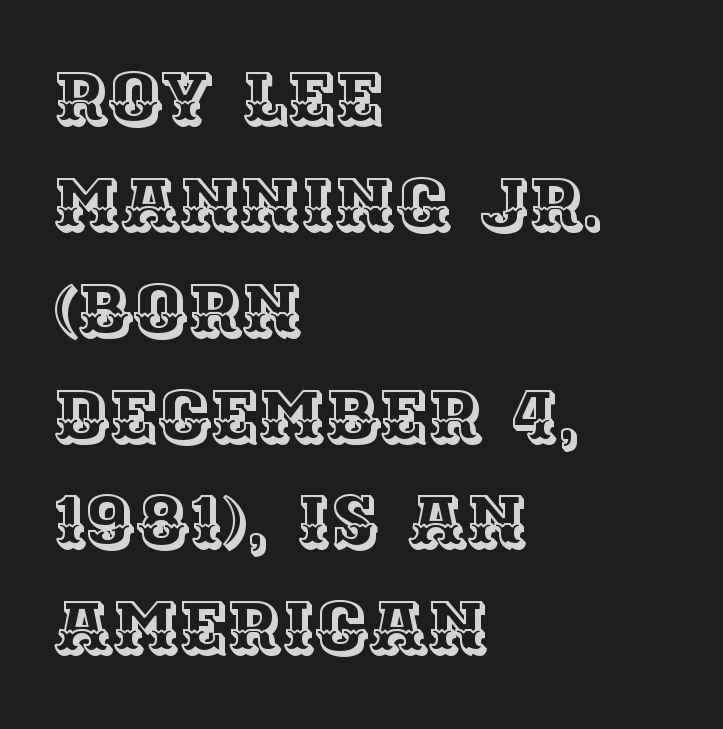
{"italic": "no", "width": "normal", "x_height": "large", "monospaced": "no", "underline": "no", "align": "left", "line_spacing": "normal", "line_spacing_ratio": 1.45, "letter_spacing": "normal", "letter_spacing_em": 0.0, "glyph_px": 73}
